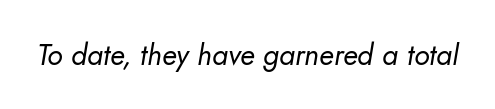
The image shows 29 px regular-weight type, italic (leaning right); set normal letter spacing, not underlined; low stroke contrast and a small x-height.
